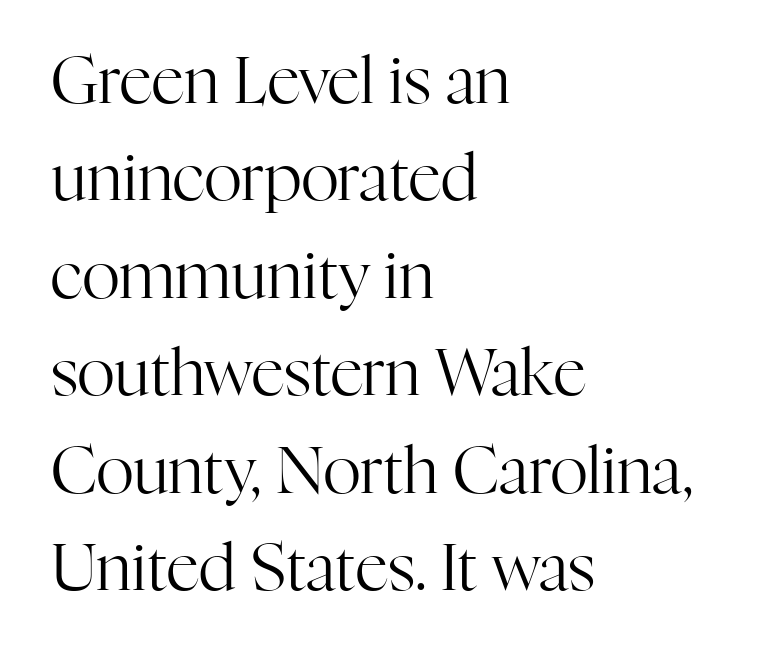
{"serif": "yes", "italic": "no", "bold": "no", "weight": "regular", "width": "normal", "stroke_contrast": "high", "x_height": "medium", "monospaced": "no", "underline": "no", "align": "left", "line_spacing": "normal", "line_spacing_ratio": 1.5, "letter_spacing": "normal", "letter_spacing_em": 0.0, "glyph_px": 65}
